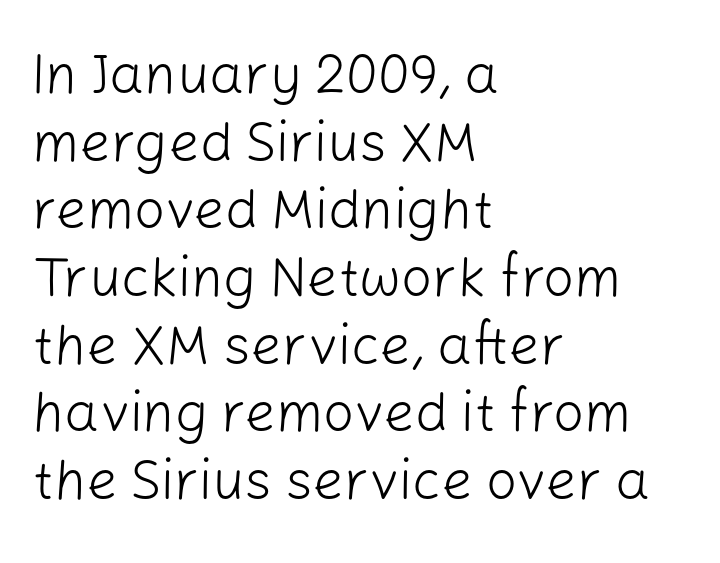
Stems here are at most as thick as an everyday book face. Designer's note — italics off, roman on. Words appear dense and cohesive because spacing is normal. Type without underlining.
